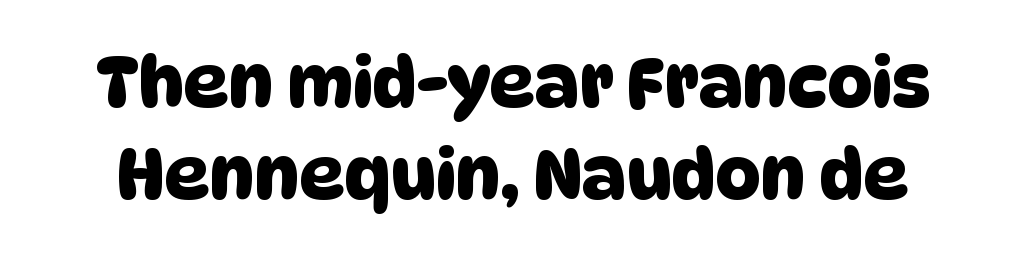
The image shows 70 px sans-serif type; set normal line spacing (1.31x), normal letter spacing, not underlined; low stroke contrast and a large x-height.
